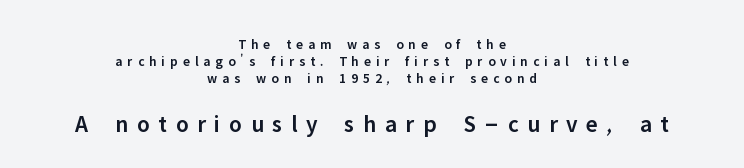
Q: Is the text bold? A: Semi-bold.
Q: Is the text italic (slanted)? A: No, it is upright.
Q: Is the text underlined? A: No.
Q: How is the paragraph aligned? A: Centered.
Q: Is the spacing between letters normal or unusually wide? A: Unusually wide.
Q: Which block of text is set in a larger size, the first (top) or the second (bottom)? A: The second (bottom) one.
